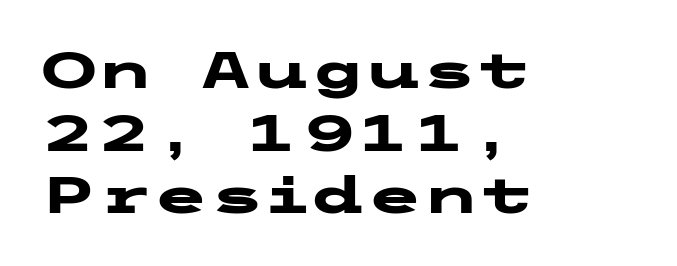
{"serif": "no", "italic": "no", "bold": "yes", "weight": "heavy", "width": "wide", "stroke_contrast": "low", "x_height": "medium", "underline": "no", "align": "left", "line_spacing_ratio": 1.23, "letter_spacing": "normal", "letter_spacing_em": 0.0, "glyph_px": 51}
